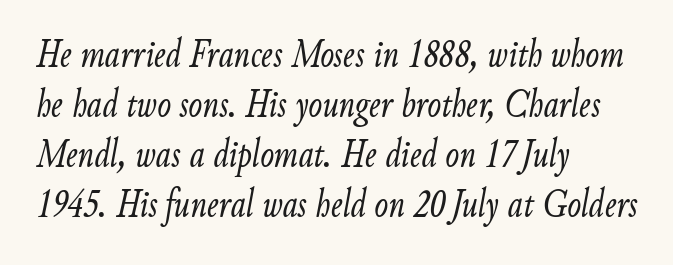
{"italic": "yes", "lean": "right", "slant_degrees": 9, "bold": "no", "weight": "light", "width": "condensed", "stroke_contrast": "low", "x_height": "small", "monospaced": "no", "underline": "no", "align": "left", "line_spacing_ratio": 1.22, "letter_spacing": "normal", "letter_spacing_em": 0.0, "glyph_px": 41}
